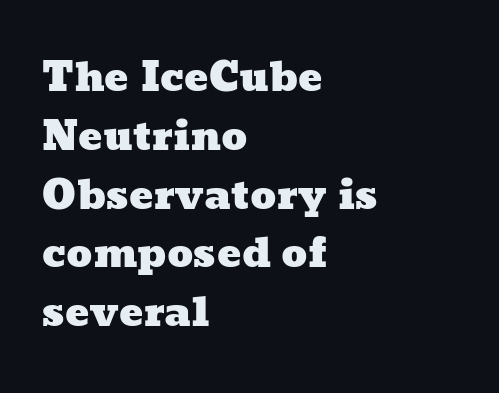
The image shows 40 px wide type; set left-aligned, normal line spacing (1.47x), normal letter spacing, not underlined; low stroke contrast and a medium x-height.
